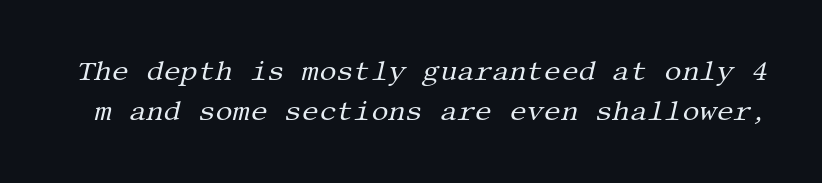
Q: Is the text bold? A: No.
Q: Is the text italic (slanted)? A: Yes, it leans right by about 13 degrees.
Q: Is the text underlined? A: No.
Q: Is the spacing between letters normal or unusually wide? A: Normal.
Q: Is the spacing between lines tight, normal or loose? A: Normal.
